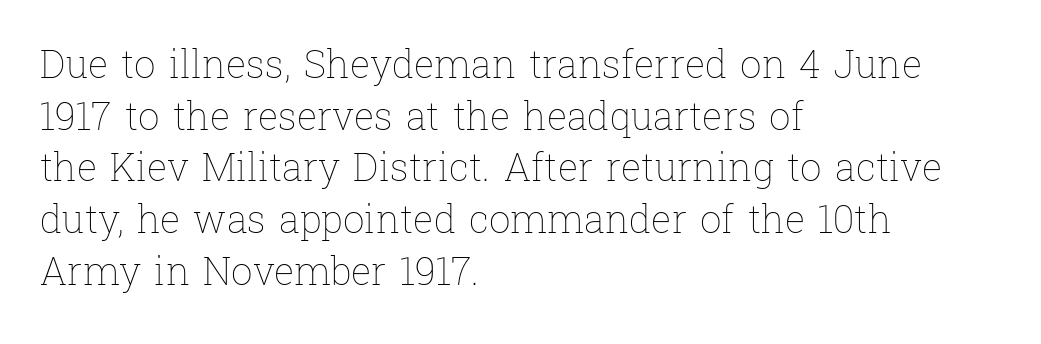
Q: Is the text bold? A: No.
Q: Is the text italic (slanted)? A: No, it is upright.
Q: Is the text underlined? A: No.
Q: How is the paragraph aligned? A: Left-aligned.
Q: Is the spacing between letters normal or unusually wide? A: Normal.
Q: Is the spacing between lines tight, normal or loose? A: Normal.
Q: Width (condensed, normal, or wide)? A: Normal.
Q: Stroke contrast? A: Low.
Q: x-height? A: Medium.
Q: Monospaced? A: No.
